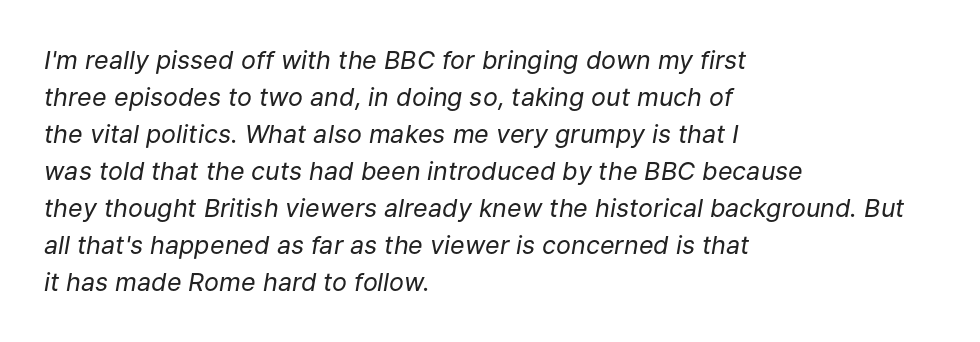
Q: Is the text bold? A: No.
Q: Is the text italic (slanted)? A: Yes, it leans right by about 9 degrees.
Q: Is the text underlined? A: No.
Q: How is the paragraph aligned? A: Left-aligned.
Q: Is the spacing between letters normal or unusually wide? A: Normal.
Q: Is the spacing between lines tight, normal or loose? A: Normal.
